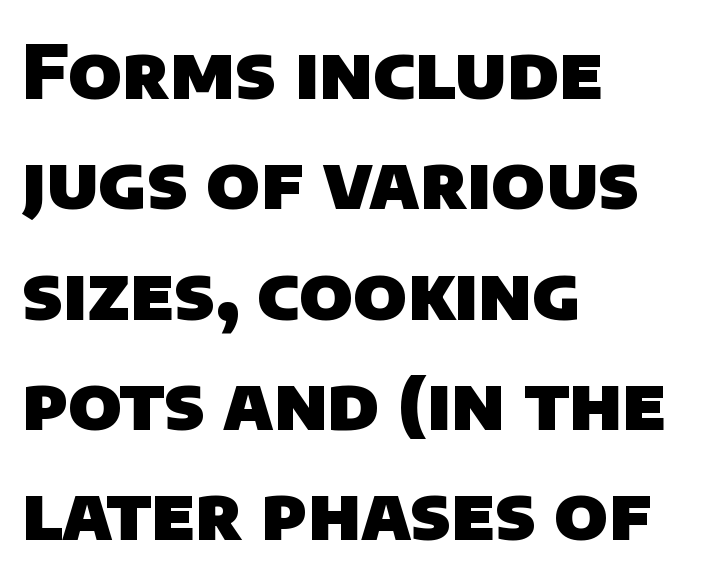
{"serif": "no", "bold": "yes", "weight": "heavy", "width": "normal", "stroke_contrast": "low", "x_height": "large", "monospaced": "no", "underline": "no", "align": "left", "line_spacing": "normal", "line_spacing_ratio": 1.49, "letter_spacing": "normal", "letter_spacing_em": 0.0, "glyph_px": 74}
